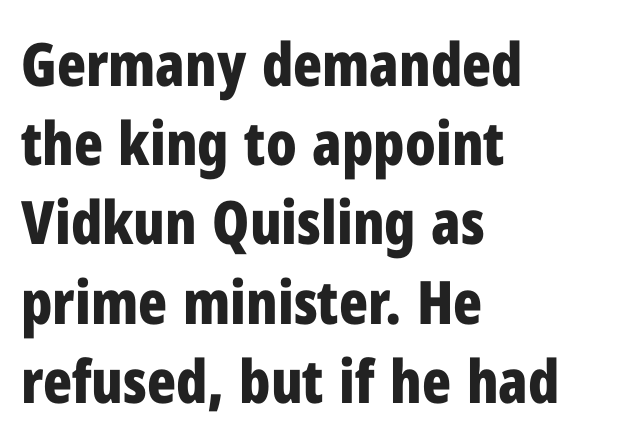
The letterforms sit shoulder to shoulder at normal distance. Is there much room between lines? A standard amount, neither cramped nor airy. Each line starts at the same left margin while the right side varies. Type style note: lacks serifs. Notice how the stems are strictly vertical — no italics here. Only glyphs here, with clear space below each row.
